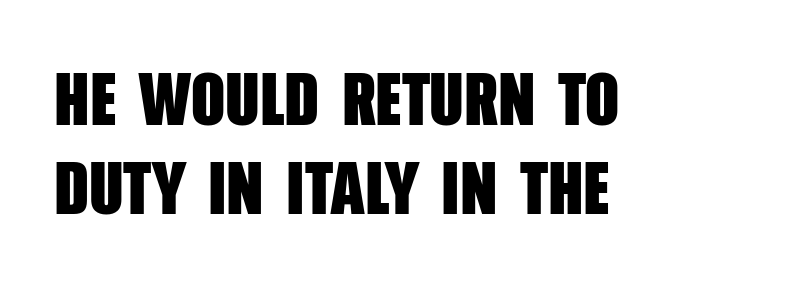
{"serif": "no", "bold": "yes", "weight": "heavy", "width": "condensed", "stroke_contrast": "low", "x_height": "large", "monospaced": "no", "underline": "no", "align": "left", "line_spacing_ratio": 1.2, "letter_spacing": "normal", "letter_spacing_em": 0.0, "glyph_px": 74}
